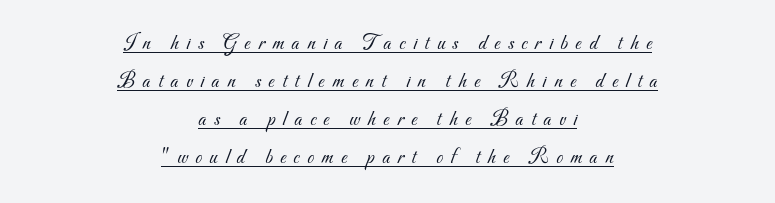
Inter-character spacing is expanded well beyond the font's built-in metrics. Does a line run under the words? Yes, clearly. These lines stack symmetrically, like a column narrowing and widening about its center. The strokes are not fattened; the text isn't bold.
